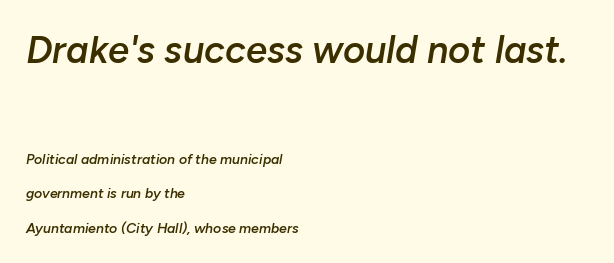
You could fit nearly another row in the gap between these rows. Reading top to bottom, the characters get smaller at the block break. The paragraph has a hard left edge and a soft right edge. In terms of posture, this sample is oblique. Beneath every word, the page is bare.
